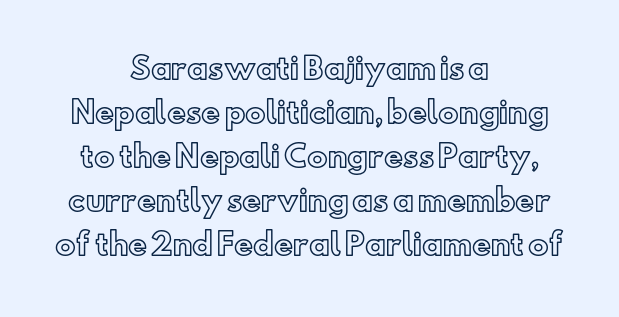
The paragraph has two soft edges and a firm central axis. Ascenders rise straight up at ninety degrees. Character widths vary here, with narrow letters taking less room than wide ones. You could call the tracking neutral — neither tight nor loose.
